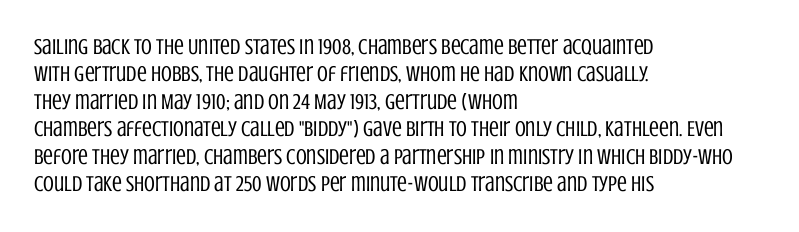
The image shows 22 px text type, upright; set left-aligned, normal line spacing (1.25x), normal letter spacing, not underlined.
